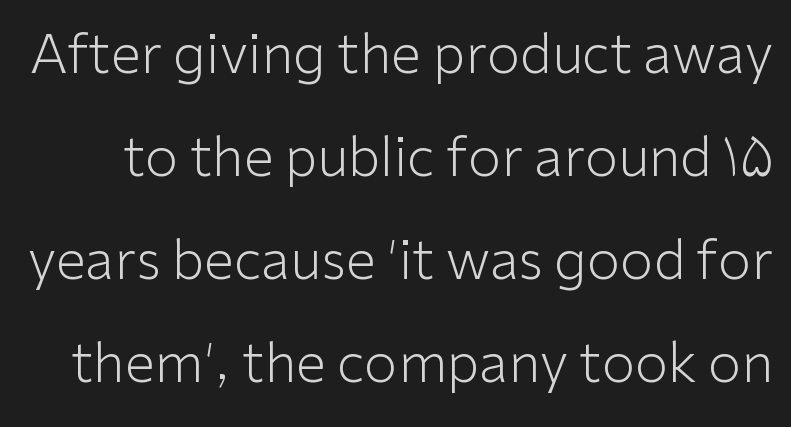
The weight would be labelled regular, book, light, or lighter still. This sample has the flowing, uneven cadence of proportional lettering. Letter spacing: default. Unmarked baselines from the first word to the last. Nope, not italic — everything's standing straight. The letters carry no serifs — their stems end cleanly without finishing strokes.
